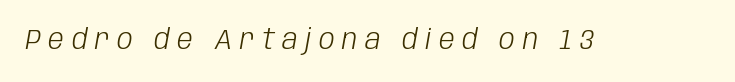
{"italic": "yes", "lean": "right", "slant_degrees": 10, "bold": "no", "weight": "light", "width": "condensed", "stroke_contrast": "low", "x_height": "large", "monospaced": "no", "underline": "no", "letter_spacing": "wide", "letter_spacing_em": 0.27, "glyph_px": 28}
